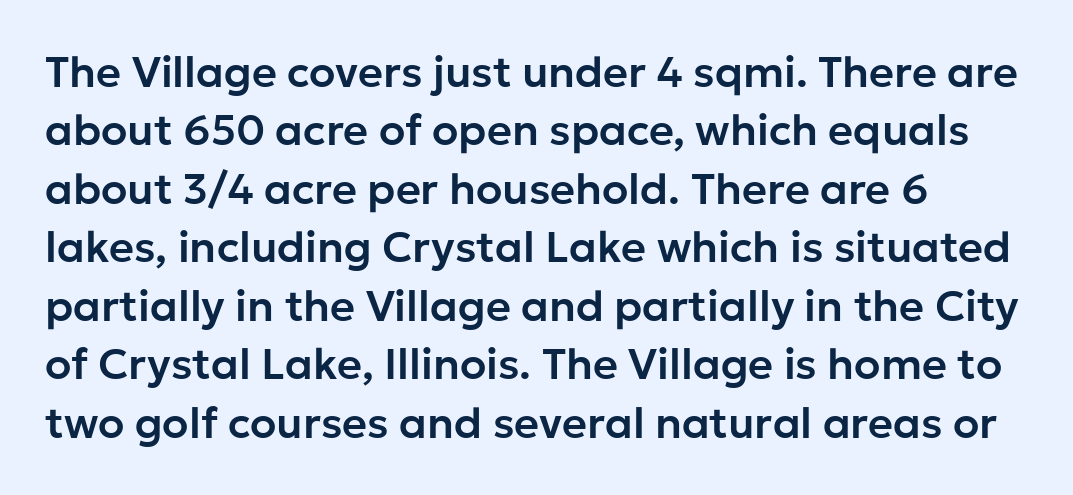
Does the type have serifs? No, each stem ends abruptly. This rendering uses left alignment, leaving the right contour irregular. Rule under the text: the space is simply empty. A typesetter would call this leading conventional body-copy spacing. Do the characters align in a grid? No, the font is proportional.
